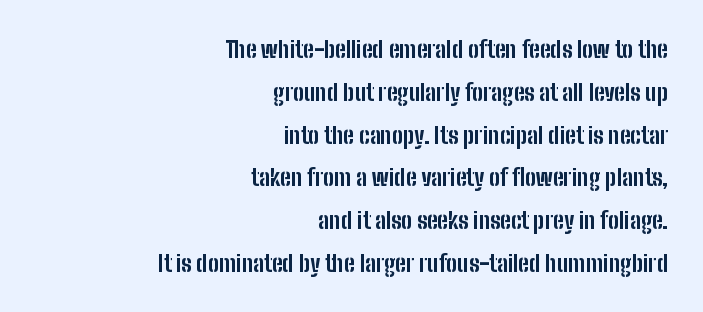
{"italic": "no", "bold": "yes", "underline": "no", "align": "right", "line_spacing_ratio": 1.86, "letter_spacing": "normal", "letter_spacing_em": 0.0, "glyph_px": 23}
